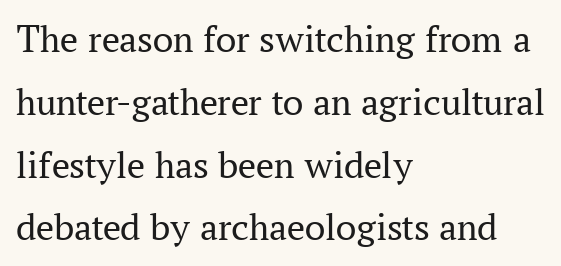
Q: Is the text bold? A: No.
Q: Is the text italic (slanted)? A: No, it is upright.
Q: Is the typeface a serif or a sans-serif typeface? A: Serif.
Q: Is the text underlined? A: No.
Q: How is the paragraph aligned? A: Left-aligned.
Q: Is the spacing between letters normal or unusually wide? A: Normal.
Q: Is the spacing between lines tight, normal or loose? A: Normal.
Q: Width (condensed, normal, or wide)? A: Normal.
Q: Stroke contrast? A: Medium.
Q: x-height? A: Medium.
Q: Monospaced? A: No.
